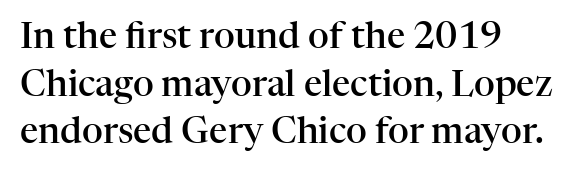
Q: Is the text bold? A: Semi-bold.
Q: Is the text italic (slanted)? A: No, it is upright.
Q: Is the typeface a serif or a sans-serif typeface? A: Serif.
Q: Is the text underlined? A: No.
Q: Is the spacing between letters normal or unusually wide? A: Normal.
Q: Is the spacing between lines tight, normal or loose? A: Normal.
Q: Width (condensed, normal, or wide)? A: Normal.
Q: Stroke contrast? A: High.
Q: x-height? A: Medium.
Q: Monospaced? A: No.
